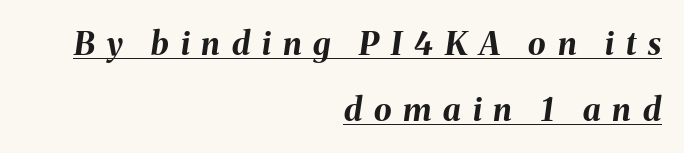
Q: Is the text bold? A: Yes.
Q: Is the text italic (slanted)? A: Yes, it leans right by about 8 degrees.
Q: Is the text underlined? A: Yes.
Q: How is the paragraph aligned? A: Right-aligned.
Q: Is the spacing between letters normal or unusually wide? A: Unusually wide.
Q: Is the spacing between lines tight, normal or loose? A: Loose.
Q: Width (condensed, normal, or wide)? A: Normal.
Q: Stroke contrast? A: Medium.
Q: x-height? A: Medium.
Q: Monospaced? A: No.
